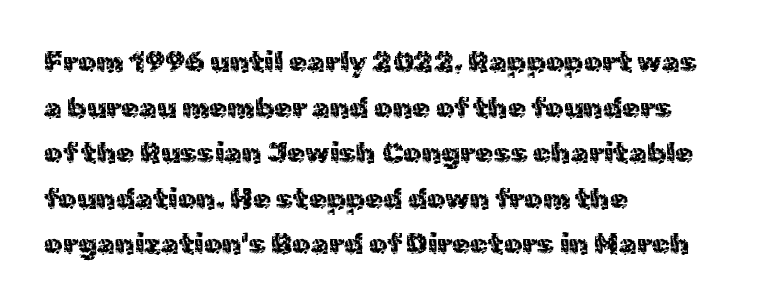
The image shows 29 px sans-serif type, upright; set left-aligned, normal line spacing (1.57x), normal letter spacing, not underlined; a medium x-height.
